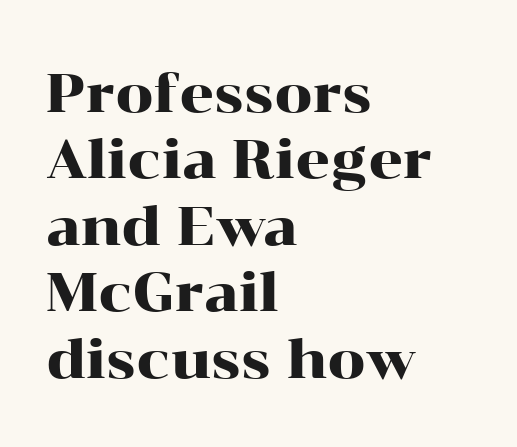
{"serif": "yes", "italic": "no", "width": "wide", "stroke_contrast": "high", "x_height": "medium", "monospaced": "no", "underline": "no", "align": "left", "line_spacing_ratio": 1.23, "letter_spacing": "normal", "letter_spacing_em": 0.0, "glyph_px": 54}
